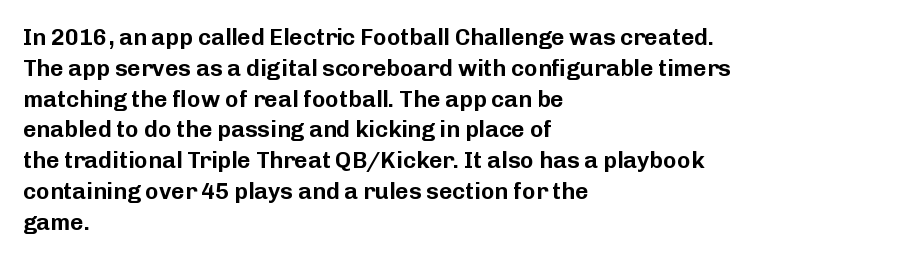
{"italic": "no", "underline": "no", "align": "left", "line_spacing": "normal", "line_spacing_ratio": 1.34, "letter_spacing": "normal", "letter_spacing_em": 0.0, "glyph_px": 23}
